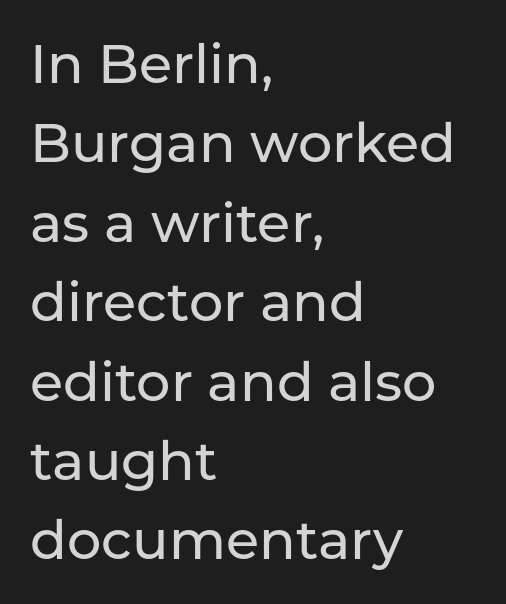
The image shows 54 px sans-serif type, upright; set left-aligned, normal line spacing (1.47x), normal letter spacing, not underlined; low stroke contrast and a medium x-height.
